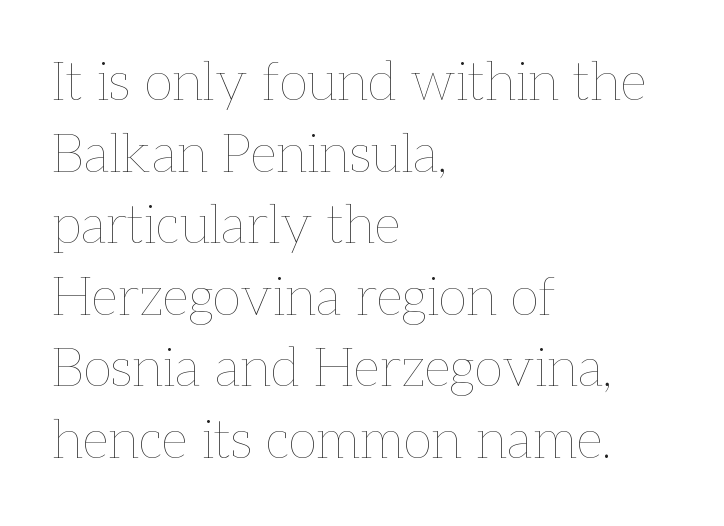
{"italic": "no", "bold": "no", "weight": "thin", "width": "normal", "stroke_contrast": "low", "x_height": "medium", "monospaced": "no", "underline": "no", "align": "left", "line_spacing": "normal", "line_spacing_ratio": 1.35, "letter_spacing": "normal", "letter_spacing_em": 0.0, "glyph_px": 53}
